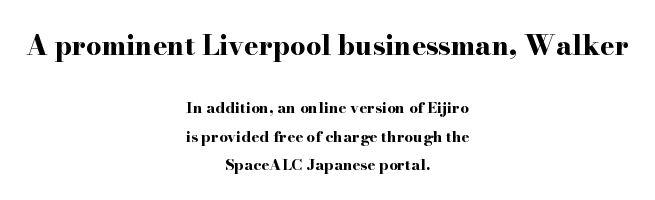
The image shows 27 px bold type, upright; set centered, line spacing 1.88x, normal letter spacing, not underlined; the first (top) block is 1.8x larger.
